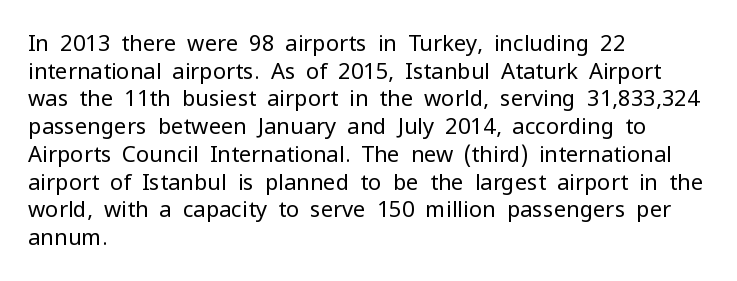
The image shows 22 px text type, upright; set left-aligned, normal line spacing (1.26x), normal letter spacing, not underlined.
